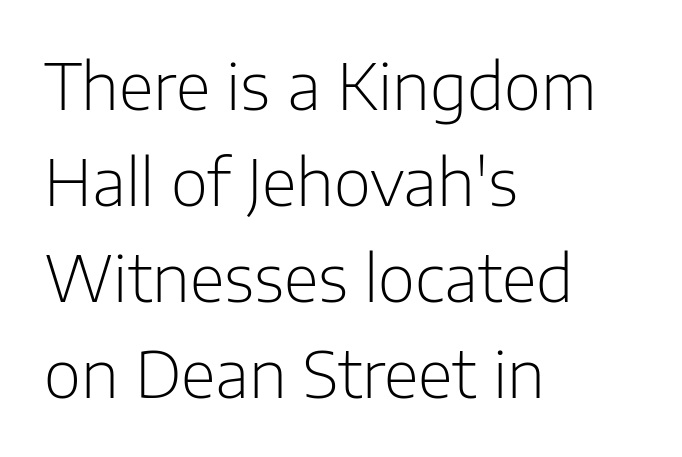
Q: Is the text bold? A: No.
Q: Is the text italic (slanted)? A: No, it is upright.
Q: Is the typeface a serif or a sans-serif typeface? A: Sans-serif.
Q: Is the text underlined? A: No.
Q: How is the paragraph aligned? A: Left-aligned.
Q: Is the spacing between letters normal or unusually wide? A: Normal.
Q: Is the spacing between lines tight, normal or loose? A: Normal.
Q: Width (condensed, normal, or wide)? A: Normal.
Q: Stroke contrast? A: Low.
Q: x-height? A: Medium.
Q: Monospaced? A: No.
